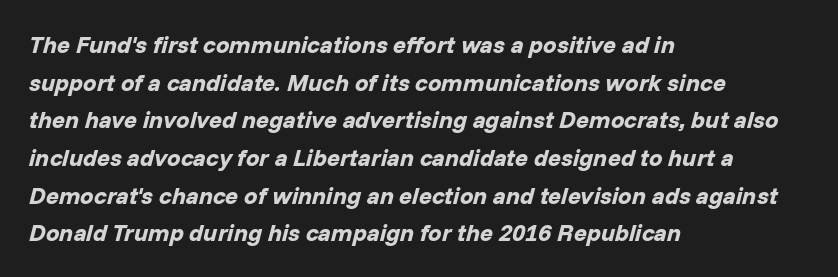
{"italic": "yes", "lean": "right", "slant_degrees": 14, "bold": "yes", "underline": "no", "align": "left", "line_spacing": "normal", "line_spacing_ratio": 1.57, "letter_spacing": "normal", "letter_spacing_em": 0.0, "glyph_px": 24}
